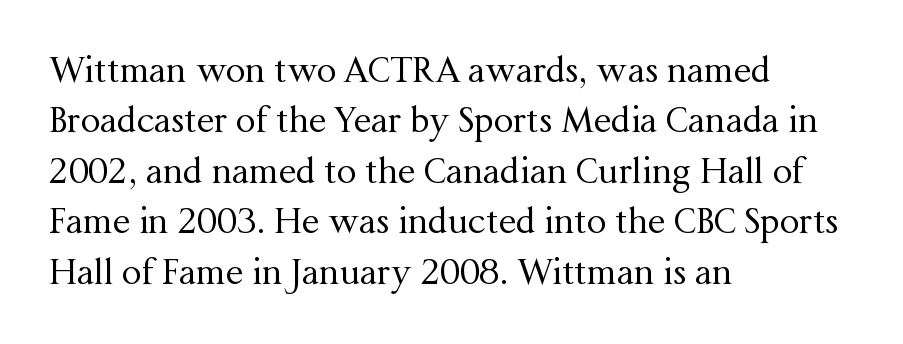
Q: Is the text bold? A: No.
Q: Is the text italic (slanted)? A: No, it is upright.
Q: Is the typeface a serif or a sans-serif typeface? A: Serif.
Q: Is the text underlined? A: No.
Q: How is the paragraph aligned? A: Left-aligned.
Q: Is the spacing between letters normal or unusually wide? A: Normal.
Q: Is the spacing between lines tight, normal or loose? A: Normal.
Q: Width (condensed, normal, or wide)? A: Normal.
Q: Stroke contrast? A: Medium.
Q: x-height? A: Medium.
Q: Monospaced? A: No.
